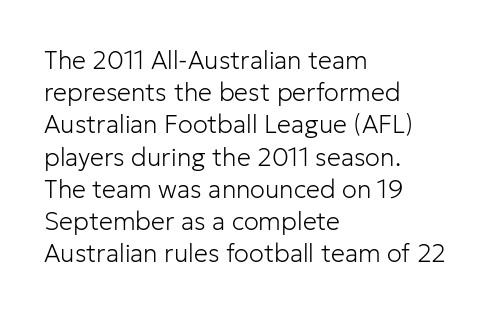
Q: Is the text bold? A: No.
Q: Is the text italic (slanted)? A: No, it is upright.
Q: Is the text underlined? A: No.
Q: How is the paragraph aligned? A: Left-aligned.
Q: Is the spacing between letters normal or unusually wide? A: Normal.
Q: Is the spacing between lines tight, normal or loose? A: Normal.
